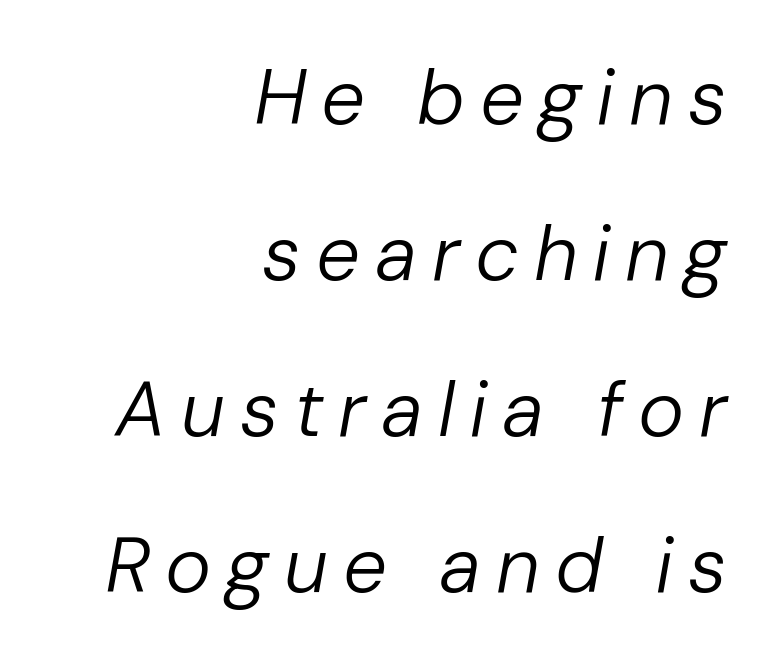
Q: Is the text bold? A: No.
Q: Is the text italic (slanted)? A: Yes, it leans right by about 10 degrees.
Q: Is the text underlined? A: No.
Q: How is the paragraph aligned? A: Right-aligned.
Q: Is the spacing between lines tight, normal or loose? A: Loose.
Q: Width (condensed, normal, or wide)? A: Normal.
Q: Stroke contrast? A: Low.
Q: x-height? A: Medium.
Q: Monospaced? A: No.
